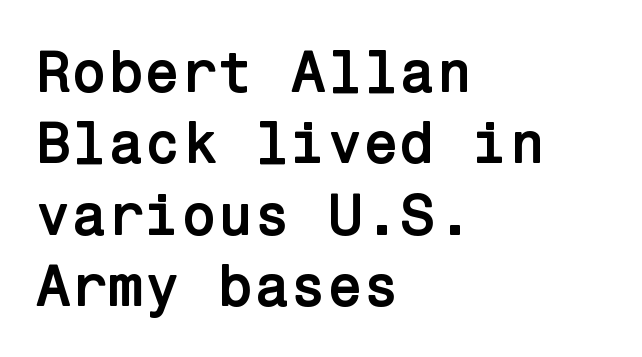
Is the block centered? No — it sits flush against the left margin. Type without underlining. The text was rendered using a sans face with plain stroke endings. No italicization has been applied; the sample stays upright. The rendering uses a bold face; every stroke is thick and dark.
